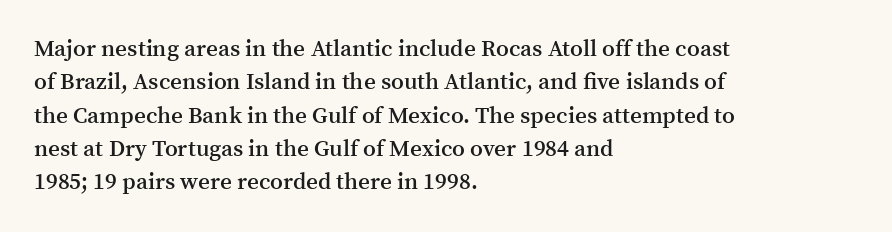
{"italic": "no", "bold": "semi", "underline": "no", "align": "left", "line_spacing": "normal", "line_spacing_ratio": 1.45, "letter_spacing": "normal", "letter_spacing_em": 0.0, "glyph_px": 23}
